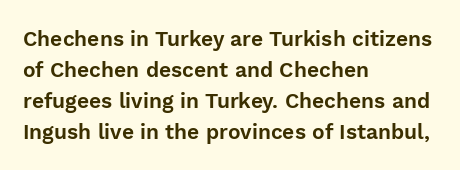
The image shows 21 px text type, upright; set left-aligned, normal line spacing (1.47x), normal letter spacing, not underlined.
